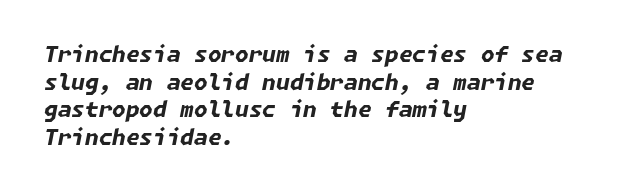
The image shows 22 px bold type, italic (leaning right); set left-aligned, normal line spacing (1.26x), normal letter spacing, not underlined.
